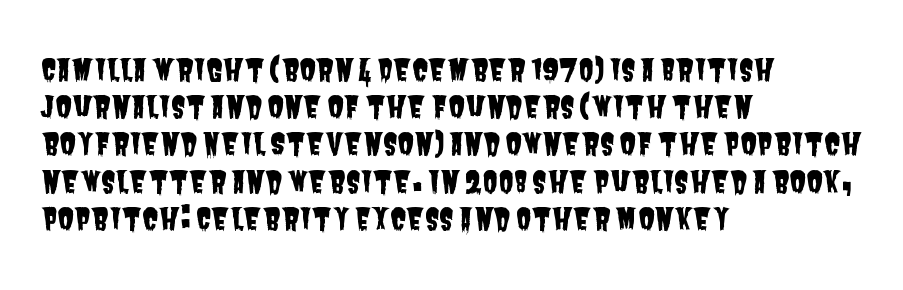
Q: Is the typeface a serif or a sans-serif typeface? A: Sans-serif.
Q: Is the text underlined? A: No.
Q: How is the paragraph aligned? A: Left-aligned.
Q: Is the spacing between letters normal or unusually wide? A: Normal.
Q: Width (condensed, normal, or wide)? A: Condensed.
Q: Stroke contrast? A: Low.
Q: x-height? A: Large.
Q: Monospaced? A: No.
